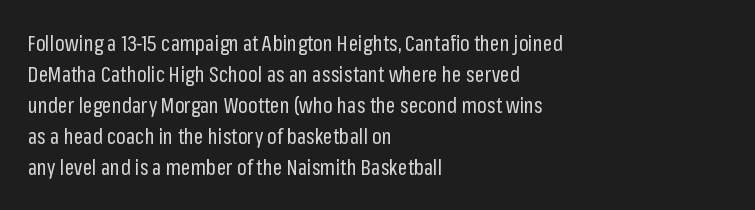
Q: Is the text bold? A: No.
Q: Is the text italic (slanted)? A: No, it is upright.
Q: Is the text underlined? A: No.
Q: How is the paragraph aligned? A: Left-aligned.
Q: Is the spacing between letters normal or unusually wide? A: Normal.
Q: Is the spacing between lines tight, normal or loose? A: Normal.
